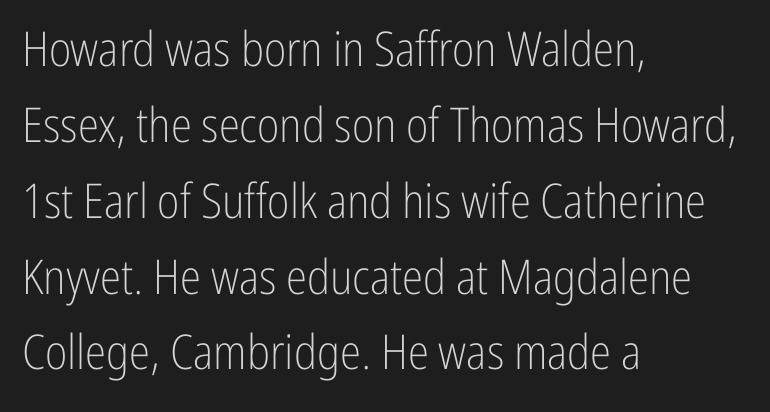
{"serif": "no", "italic": "no", "bold": "no", "weight": "light", "width": "condensed", "stroke_contrast": "low", "x_height": "medium", "monospaced": "no", "underline": "no", "align": "left", "line_spacing": "normal", "line_spacing_ratio": 1.58, "letter_spacing": "normal", "letter_spacing_em": 0.0, "glyph_px": 48}
